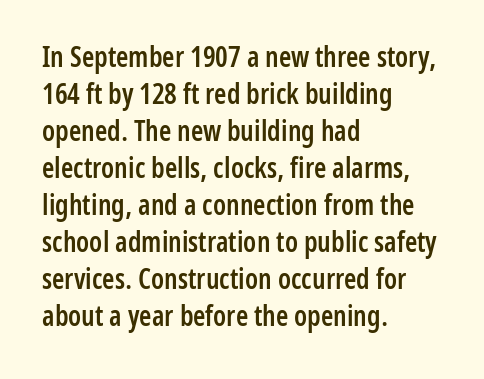
Q: Is the text bold? A: Semi-bold.
Q: Is the text italic (slanted)? A: No, it is upright.
Q: Is the typeface a serif or a sans-serif typeface? A: Sans-serif.
Q: Is the text underlined? A: No.
Q: How is the paragraph aligned? A: Left-aligned.
Q: Is the spacing between letters normal or unusually wide? A: Normal.
Q: Is the spacing between lines tight, normal or loose? A: Normal.
Q: Width (condensed, normal, or wide)? A: Condensed.
Q: Stroke contrast? A: Low.
Q: x-height? A: Medium.
Q: Monospaced? A: No.
